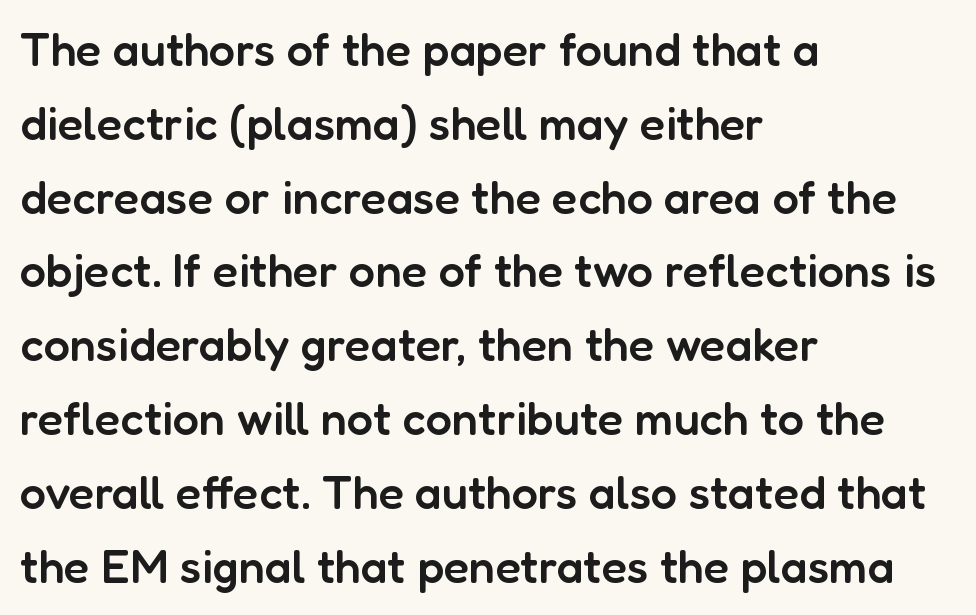
{"serif": "no", "italic": "no", "bold": "semi", "weight": "semibold", "width": "normal", "stroke_contrast": "low", "x_height": "medium", "monospaced": "no", "underline": "no", "align": "left", "line_spacing": "normal", "line_spacing_ratio": 1.57, "letter_spacing": "normal", "letter_spacing_em": 0.0, "glyph_px": 47}
